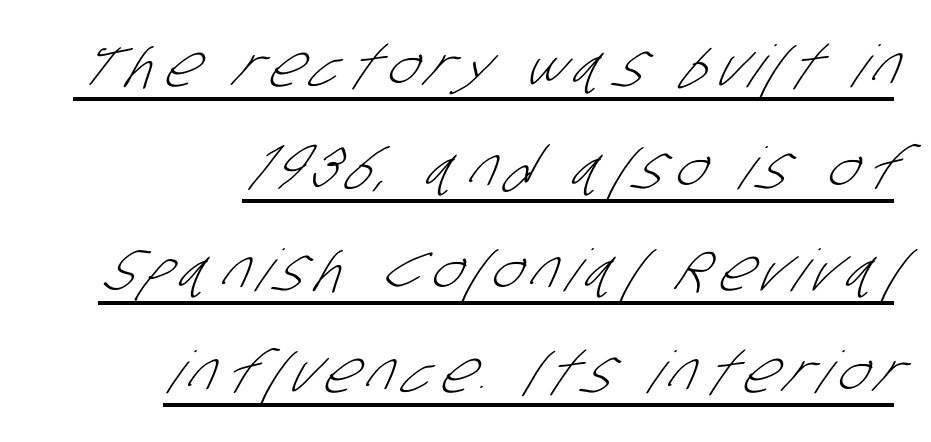
The text was rendered using a sans face with plain stroke endings. The font sits on the lighter half of the weight spectrum, regular included. Note the varied advance widths — an 'i' is clearly narrower than an 'm'. Does a line run under the words? Yes, clearly.
